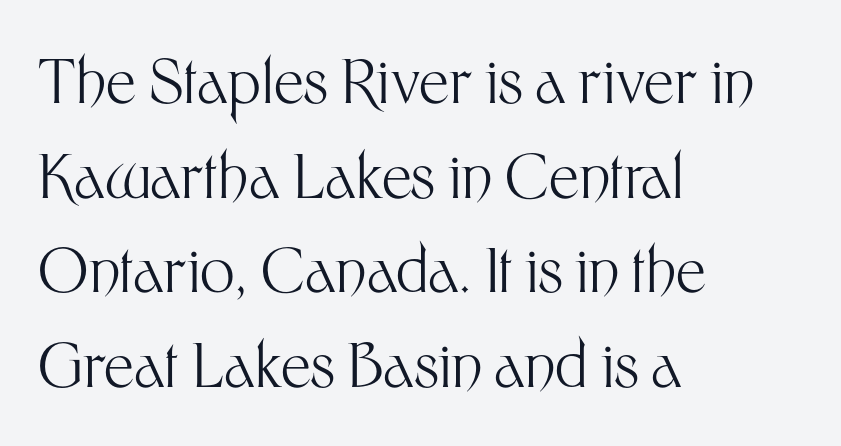
Q: Is the text bold? A: No.
Q: Is the text italic (slanted)? A: No, it is upright.
Q: Is the typeface a serif or a sans-serif typeface? A: Sans-serif.
Q: Is the text underlined? A: No.
Q: How is the paragraph aligned? A: Left-aligned.
Q: Is the spacing between letters normal or unusually wide? A: Normal.
Q: Is the spacing between lines tight, normal or loose? A: Normal.
Q: Width (condensed, normal, or wide)? A: Normal.
Q: Stroke contrast? A: Medium.
Q: x-height? A: Medium.
Q: Monospaced? A: No.
